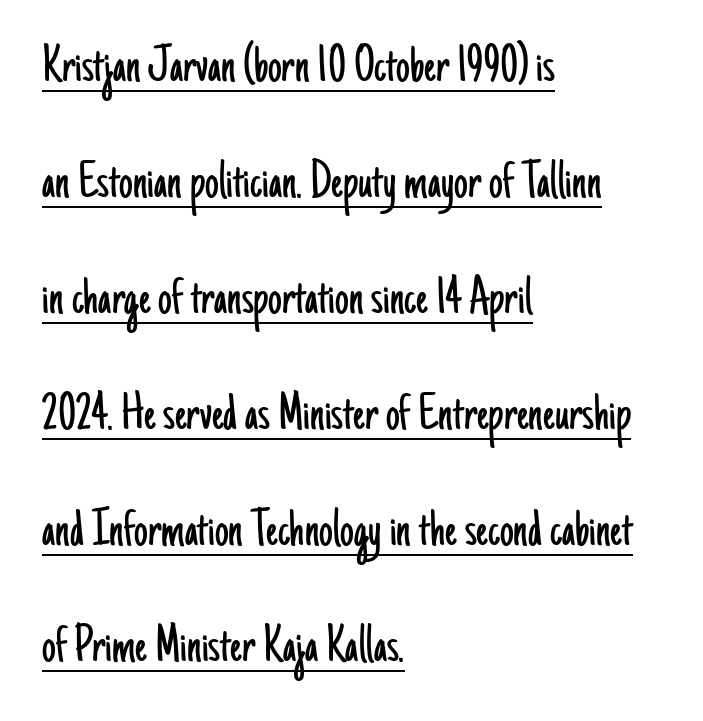
Nothing sits at the stroke ends, so this counts as sans-serif. Is there much room between lines? Yes — plenty of vertical air separates them. Quick note: underline on. The cut favours lightness, reaching ordinary text weight at its darkest. The type sits square on the baseline with zero lean. In terms of letterspacing, this is plain default setting.
